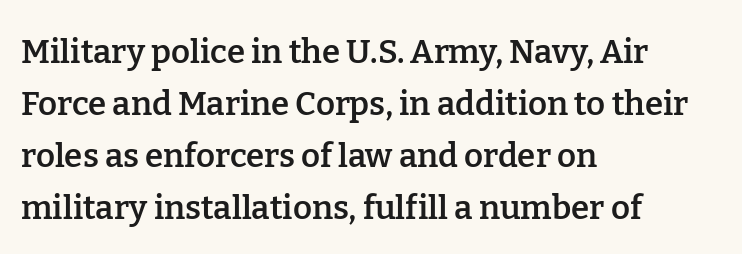
{"serif": "yes", "italic": "no", "bold": "semi", "weight": "semibold", "width": "normal", "stroke_contrast": "low", "x_height": "medium", "monospaced": "no", "underline": "no", "align": "left", "line_spacing": "normal", "line_spacing_ratio": 1.58, "letter_spacing": "normal", "letter_spacing_em": 0.0, "glyph_px": 33}
